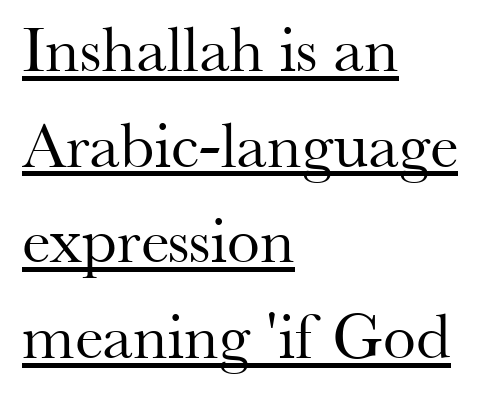
Q: Is the text bold? A: No.
Q: Is the text italic (slanted)? A: No, it is upright.
Q: Is the typeface a serif or a sans-serif typeface? A: Serif.
Q: Is the text underlined? A: Yes.
Q: How is the paragraph aligned? A: Left-aligned.
Q: Is the spacing between letters normal or unusually wide? A: Normal.
Q: Is the spacing between lines tight, normal or loose? A: Normal.
Q: Width (condensed, normal, or wide)? A: Normal.
Q: Stroke contrast? A: Medium.
Q: x-height? A: Small.
Q: Monospaced? A: No.
